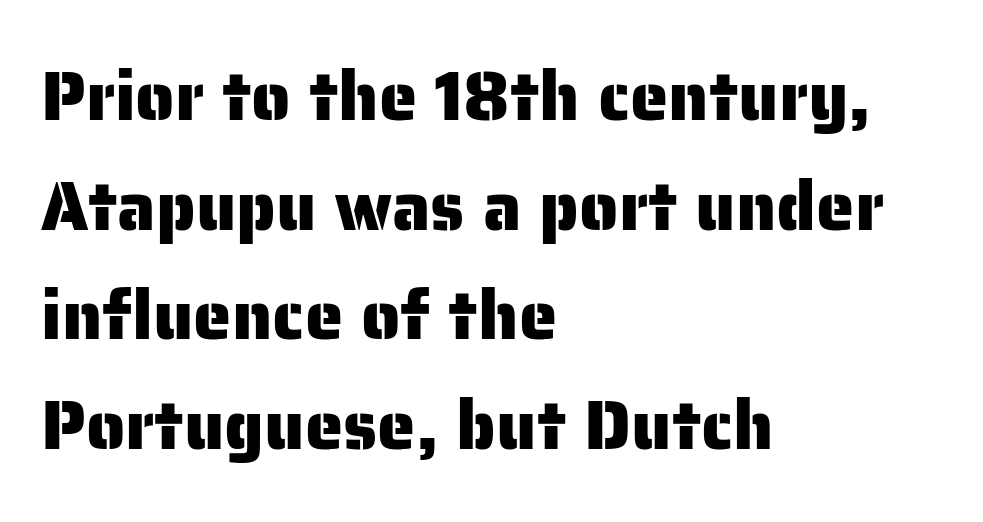
{"serif": "no", "italic": "no", "width": "normal", "stroke_contrast": "low", "x_height": "medium", "monospaced": "no", "underline": "no", "align": "left", "line_spacing": "normal", "line_spacing_ratio": 1.59, "letter_spacing": "normal", "letter_spacing_em": 0.0, "glyph_px": 69}
